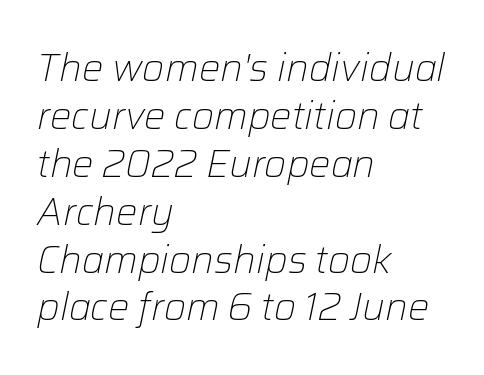
{"italic": "yes", "lean": "right", "slant_degrees": 12, "bold": "no", "weight": "light", "width": "normal", "stroke_contrast": "low", "x_height": "medium", "monospaced": "no", "underline": "no", "align": "left", "line_spacing": "normal", "line_spacing_ratio": 1.26, "letter_spacing": "normal", "letter_spacing_em": 0.0, "glyph_px": 38}
